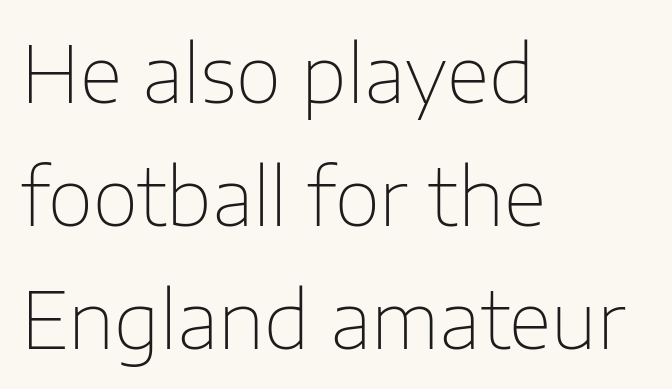
There is no visible air inserted between adjacent glyphs. Observe the absence of serifs on each vertical stroke in this sample. You could not count columns in this text — the font is proportionally spaced. This sample uses an upright cut, with every glyph sitting square on the baseline. How would I describe the line gaps? Plain and ordinary.
